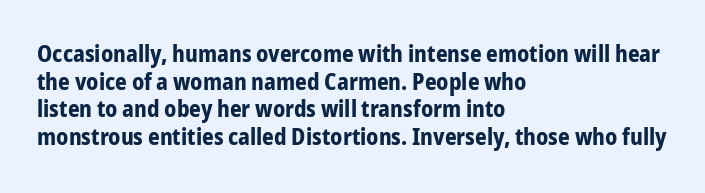
Q: Is the text bold? A: Yes.
Q: Is the text italic (slanted)? A: No, it is upright.
Q: Is the text underlined? A: No.
Q: How is the paragraph aligned? A: Left-aligned.
Q: Is the spacing between letters normal or unusually wide? A: Normal.
